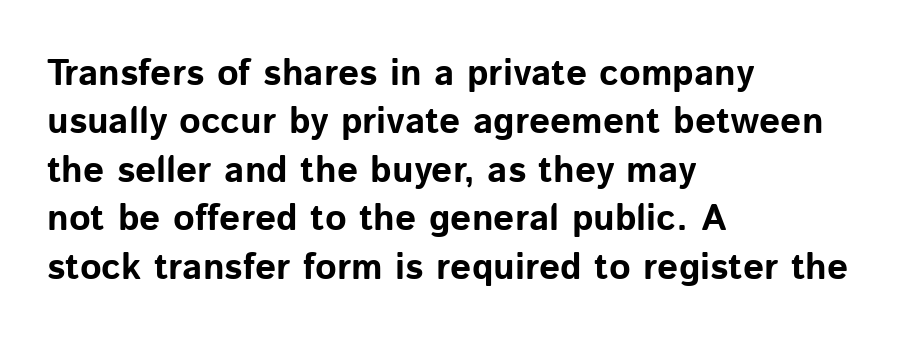
{"serif": "no", "italic": "no", "bold": "yes", "weight": "bold", "width": "normal", "stroke_contrast": "low", "x_height": "medium", "monospaced": "no", "underline": "no", "align": "left", "line_spacing": "normal", "line_spacing_ratio": 1.31, "letter_spacing": "normal", "letter_spacing_em": 0.0, "glyph_px": 37}
